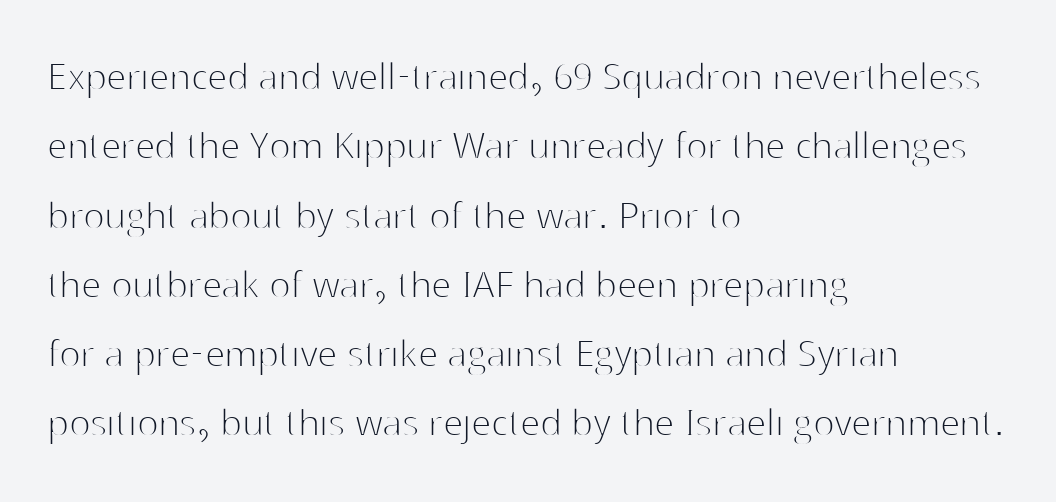
{"serif": "no", "italic": "no", "bold": "no", "weight": "thin", "width": "normal", "stroke_contrast": "high", "x_height": "medium", "monospaced": "no", "underline": "no", "align": "left", "line_spacing": "normal", "line_spacing_ratio": 1.54, "letter_spacing": "normal", "letter_spacing_em": 0.0, "glyph_px": 45}
